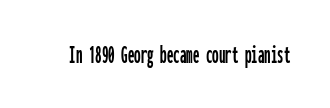
{"italic": "no", "underline": "no", "letter_spacing": "normal", "letter_spacing_em": 0.0, "glyph_px": 26}
